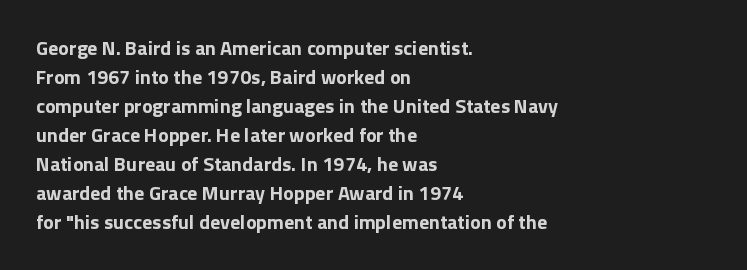
The image shows 20 px bold type, upright; set left-aligned, normal line spacing (1.45x), normal letter spacing, not underlined.
